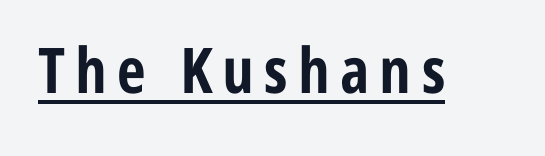
{"serif": "no", "italic": "no", "bold": "yes", "weight": "bold", "width": "condensed", "stroke_contrast": "low", "x_height": "medium", "monospaced": "no", "underline": "yes", "glyph_px": 63}
